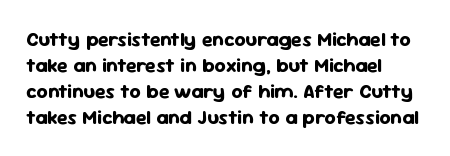
{"italic": "no", "bold": "yes", "underline": "no", "align": "left", "line_spacing": "normal", "line_spacing_ratio": 1.3, "letter_spacing": "normal", "letter_spacing_em": 0.0, "glyph_px": 20}
